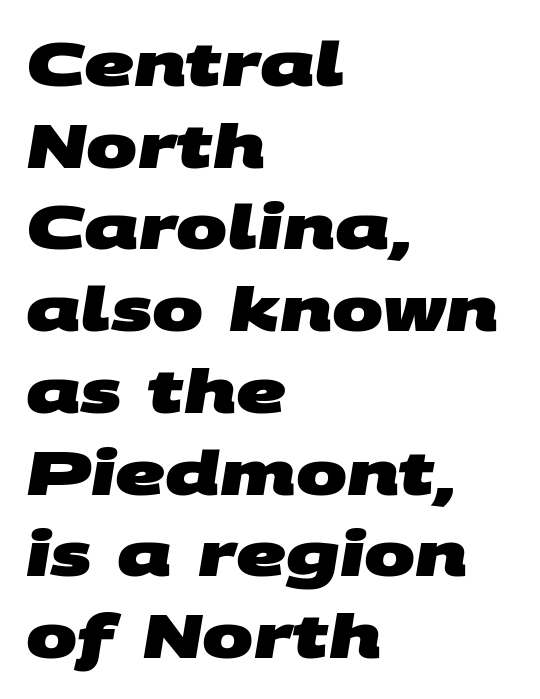
Q: Is the text bold? A: Yes.
Q: Is the typeface a serif or a sans-serif typeface? A: Sans-serif.
Q: Is the text underlined? A: No.
Q: How is the paragraph aligned? A: Left-aligned.
Q: Is the spacing between letters normal or unusually wide? A: Normal.
Q: Is the spacing between lines tight, normal or loose? A: Normal.
Q: Width (condensed, normal, or wide)? A: Wide.
Q: Stroke contrast? A: Medium.
Q: x-height? A: Large.
Q: Monospaced? A: No.
